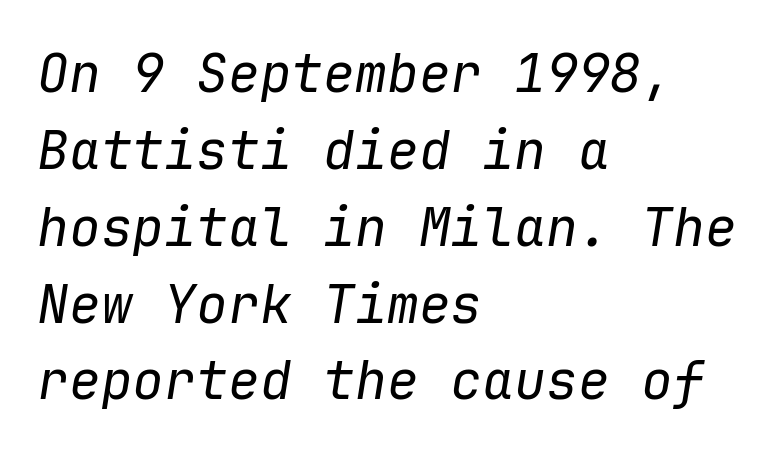
{"italic": "yes", "lean": "right", "slant_degrees": 9, "bold": "no", "weight": "regular", "width": "normal", "stroke_contrast": "low", "x_height": "medium", "monospaced": "yes", "underline": "no", "align": "left", "line_spacing": "normal", "line_spacing_ratio": 1.45, "letter_spacing": "normal", "letter_spacing_em": 0.0, "glyph_px": 53}
